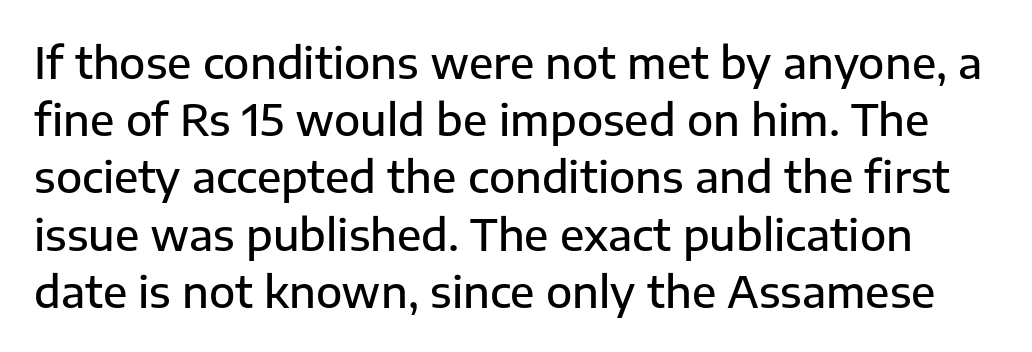
The leading is moderate, giving the passage an even texture. Unlike a traditional serif, this face leaves its strokes unadorned. The rendering uses a semibold face; strokes are thickened but not to full bold. Posture: straight, roman, zero tilt. This sample uses plain, unmodified letter spacing. Descenders are the only things crossing below the line.
